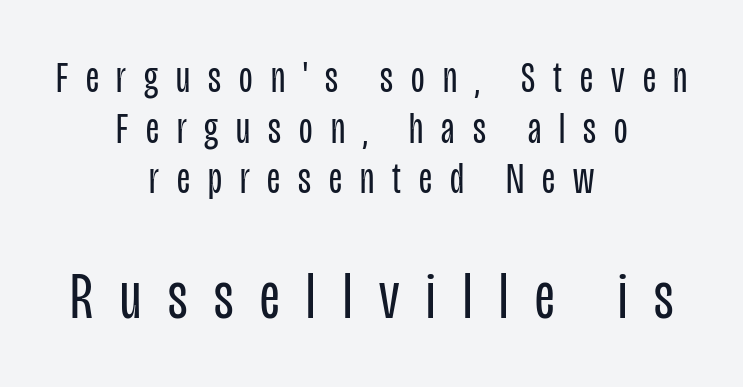
{"serif": "no", "italic": "no", "bold": "no", "weight": "regular", "width": "condensed", "stroke_contrast": "low", "x_height": "large", "monospaced": "no", "underline": "no", "align": "center", "line_spacing": "tight", "line_spacing_ratio": 1.15, "letter_spacing": "wide", "letter_spacing_em": 0.41, "larger_block": "second", "size_ratio": 1.5, "glyph_px": 66}
